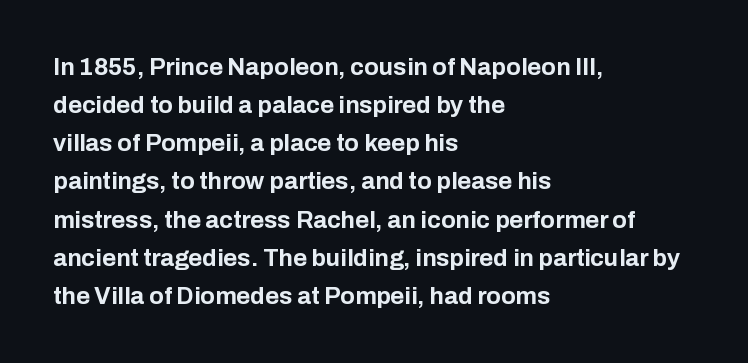
{"italic": "no", "bold": "yes", "underline": "no", "align": "left", "line_spacing": "normal", "line_spacing_ratio": 1.59, "letter_spacing": "normal", "letter_spacing_em": 0.0, "glyph_px": 24}
